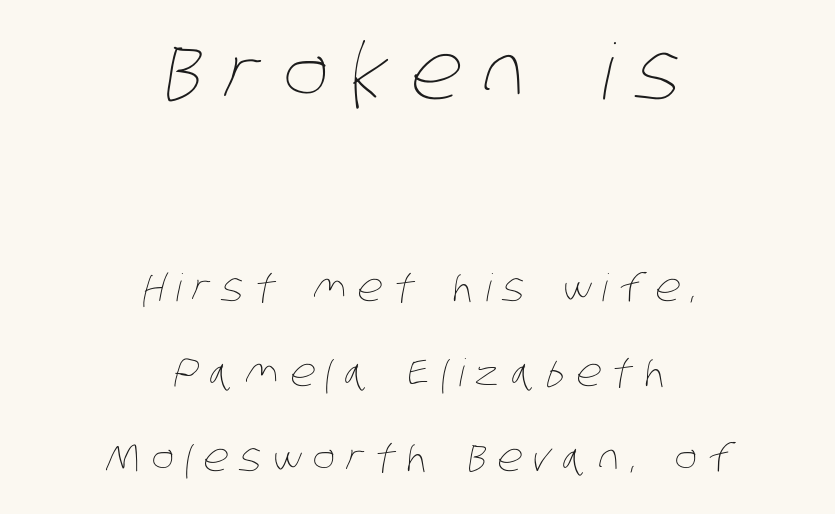
The font is comparable to plain body text, perhaps lighter. Leading is clearly above the norm, producing a sparse column. A typesetter would call this proportional, since set widths differ per character. The letters are spread apart with noticeably loose tracking. Character size in the leading block exceeds that of the trailing block.
